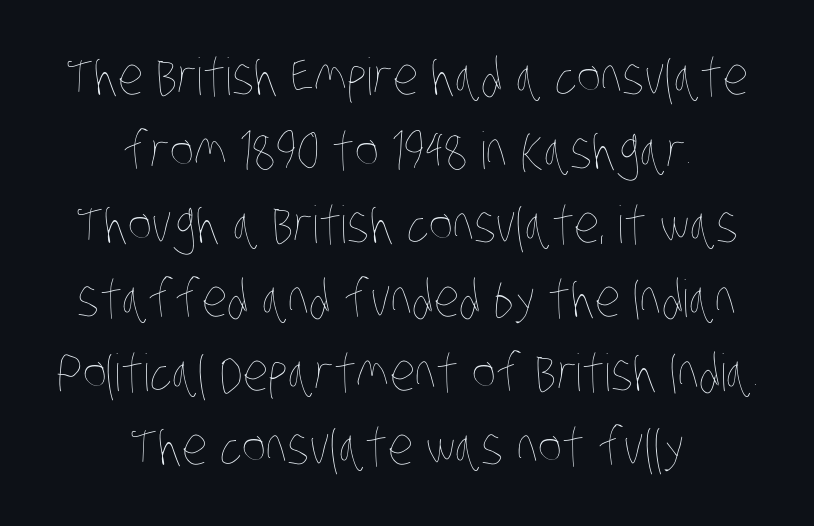
Q: Is the text bold? A: No.
Q: Is the text underlined? A: No.
Q: How is the paragraph aligned? A: Centered.
Q: Is the spacing between letters normal or unusually wide? A: Normal.
Q: Is the spacing between lines tight, normal or loose? A: Normal.
Q: Width (condensed, normal, or wide)? A: Condensed.
Q: Stroke contrast? A: Low.
Q: x-height? A: Large.
Q: Monospaced? A: No.
